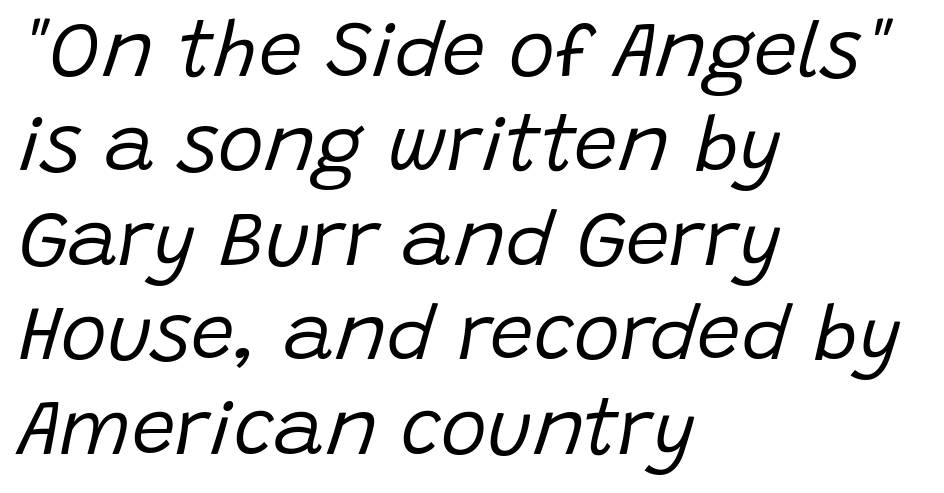
{"italic": "yes", "lean": "right", "slant_degrees": 15, "bold": "no", "weight": "regular", "width": "normal", "stroke_contrast": "low", "x_height": "large", "monospaced": "no", "underline": "no", "align": "left", "line_spacing_ratio": 1.21, "letter_spacing": "normal", "letter_spacing_em": 0.0, "glyph_px": 78}
